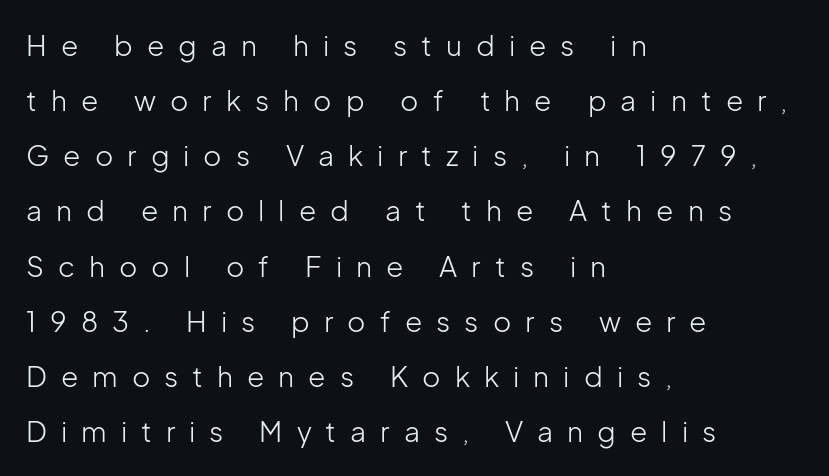
The lines are quadded left. The area under the type is left untouched. Stroke mass is kept to a normal reading level or below. Designer's note — italics off, roman on. A typesetter would label this face a sans. Inter-character spacing is expanded well beyond the font's built-in metrics.
